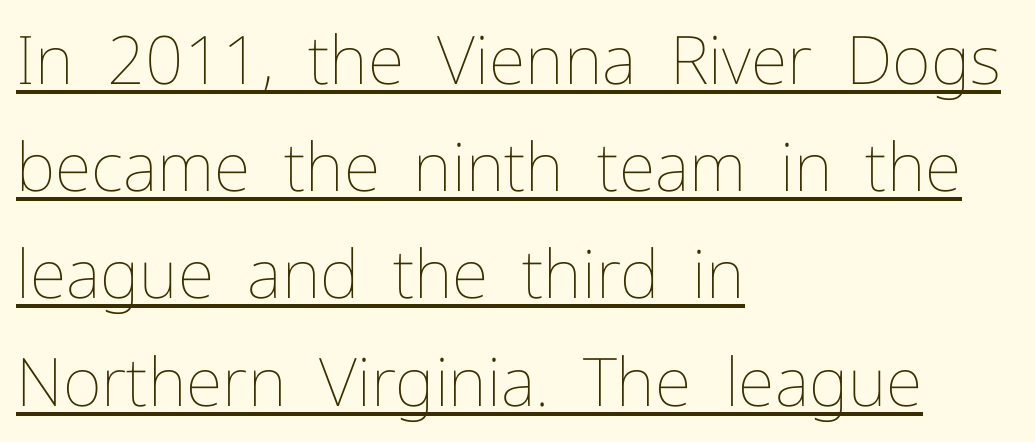
Q: Is the text bold? A: No.
Q: Is the text italic (slanted)? A: No, it is upright.
Q: Is the text underlined? A: Yes.
Q: How is the paragraph aligned? A: Left-aligned.
Q: Is the spacing between letters normal or unusually wide? A: Normal.
Q: Is the spacing between lines tight, normal or loose? A: Normal.
Q: Width (condensed, normal, or wide)? A: Normal.
Q: Stroke contrast? A: Low.
Q: x-height? A: Medium.
Q: Monospaced? A: No.
